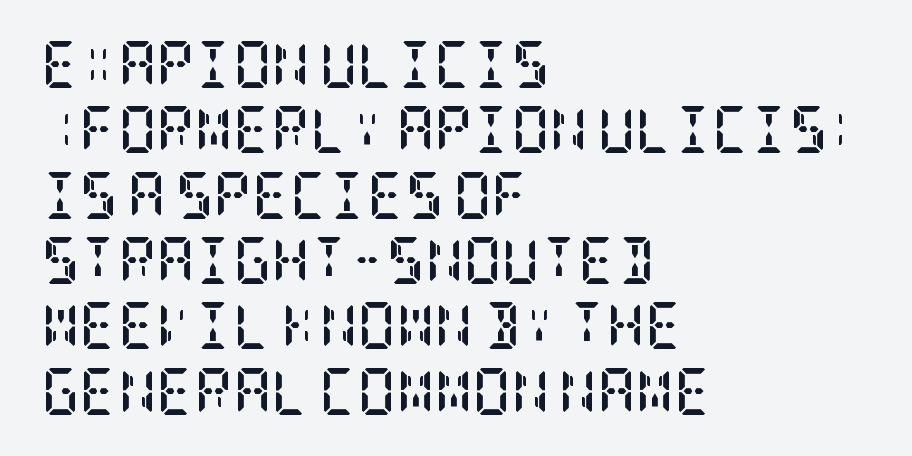
Q: Is the text bold? A: Yes.
Q: Is the text italic (slanted)? A: No, it is upright.
Q: Is the typeface a serif or a sans-serif typeface? A: Serif.
Q: Is the text underlined? A: No.
Q: How is the paragraph aligned? A: Left-aligned.
Q: Is the spacing between letters normal or unusually wide? A: Normal.
Q: Is the spacing between lines tight, normal or loose? A: Normal.
Q: Width (condensed, normal, or wide)? A: Condensed.
Q: Stroke contrast? A: Low.
Q: x-height? A: Large.
